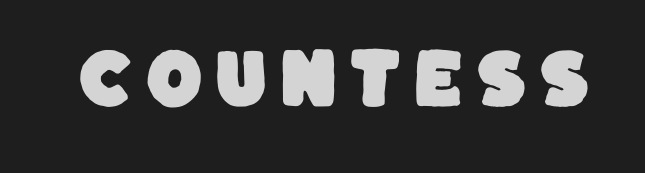
Q: Is the typeface a serif or a sans-serif typeface? A: Sans-serif.
Q: Is the text underlined? A: No.
Q: Width (condensed, normal, or wide)? A: Normal.
Q: Stroke contrast? A: Low.
Q: x-height? A: Large.
Q: Monospaced? A: No.
